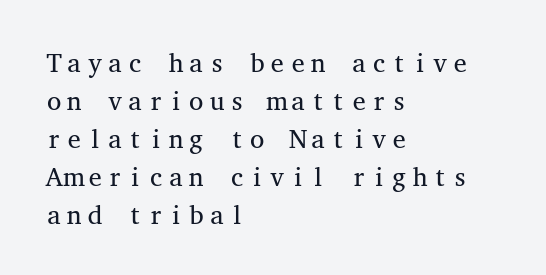
{"italic": "no", "bold": "no", "underline": "no", "align": "left", "line_spacing": "normal", "line_spacing_ratio": 1.46, "letter_spacing": "normal", "letter_spacing_em": 0.0, "glyph_px": 26}
